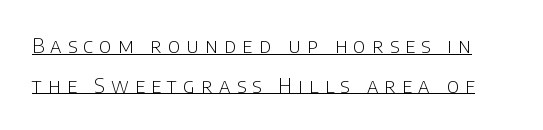
The image shows 20 px text type, upright; set loose line spacing (1.98x), unusually wide letter spacing (+0.31 em), underlined.
